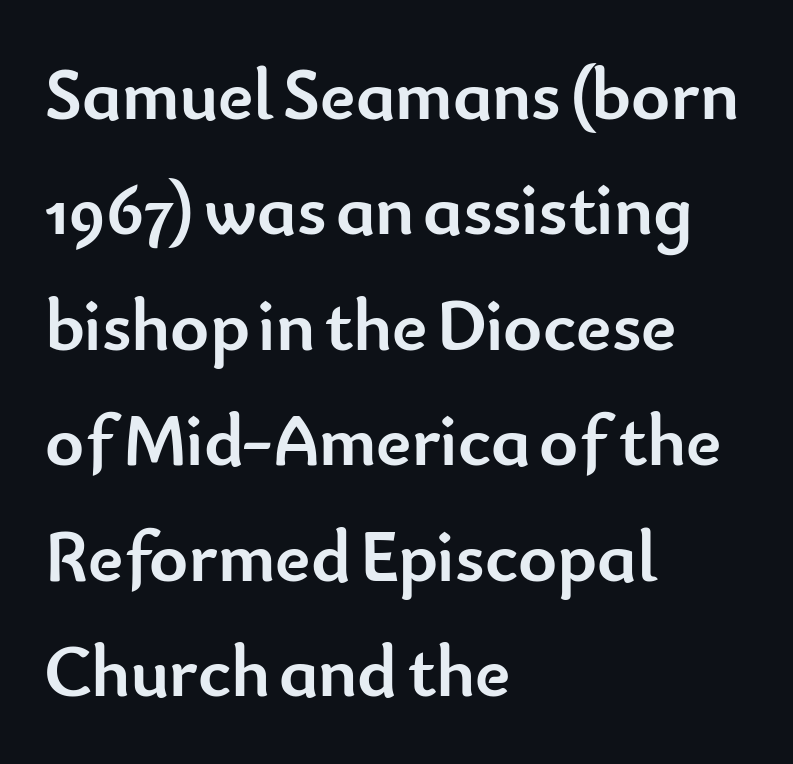
Q: Is the text bold? A: Yes.
Q: Is the text italic (slanted)? A: No, it is upright.
Q: Is the typeface a serif or a sans-serif typeface? A: Sans-serif.
Q: Is the text underlined? A: No.
Q: How is the paragraph aligned? A: Left-aligned.
Q: Is the spacing between letters normal or unusually wide? A: Normal.
Q: Is the spacing between lines tight, normal or loose? A: Normal.
Q: Width (condensed, normal, or wide)? A: Normal.
Q: Stroke contrast? A: Low.
Q: x-height? A: Small.
Q: Monospaced? A: No.
